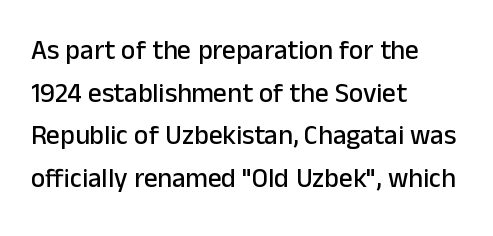
The image shows 27 px text type, upright; set left-aligned, normal line spacing (1.58x), normal letter spacing, not underlined.
